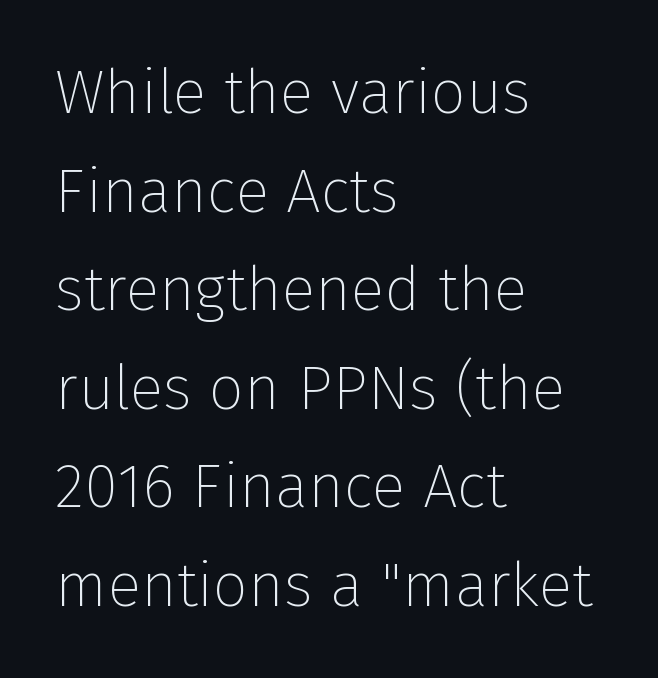
The image shows 62 px thin sans-serif type, upright; set left-aligned, normal line spacing (1.59x), normal letter spacing, not underlined; low stroke contrast and a medium x-height.
